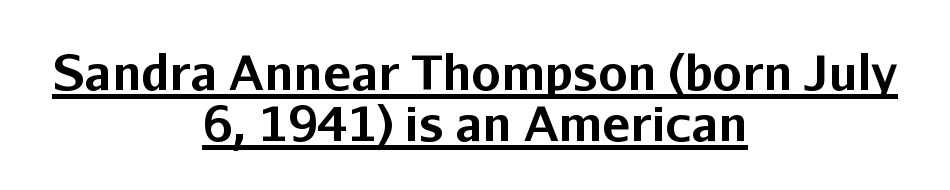
{"serif": "no", "italic": "no", "bold": "yes", "weight": "bold", "width": "normal", "stroke_contrast": "low", "x_height": "medium", "monospaced": "no", "underline": "yes", "align": "center", "line_spacing": "tight", "line_spacing_ratio": 1.09, "letter_spacing": "normal", "letter_spacing_em": 0.0, "glyph_px": 47}
